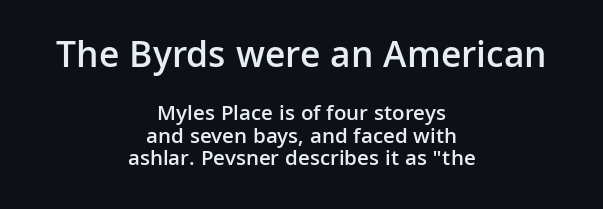
{"serif": "no", "italic": "no", "bold": "semi", "weight": "semibold", "width": "normal", "stroke_contrast": "low", "x_height": "medium", "monospaced": "no", "underline": "no", "align": "center", "line_spacing": "tight", "line_spacing_ratio": 1.02, "letter_spacing": "normal", "letter_spacing_em": 0.0, "larger_block": "first", "size_ratio": 1.73, "glyph_px": 38}
